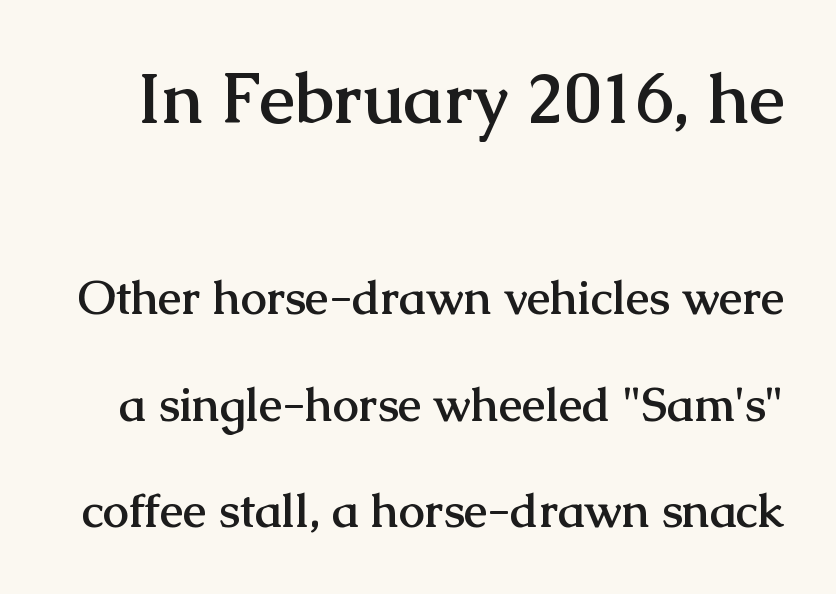
The image shows 70 px semibold serif type, upright; set loose line spacing (2.27x), normal letter spacing, not underlined; the first (top) block is 1.49x larger; medium stroke contrast and a medium x-height.
